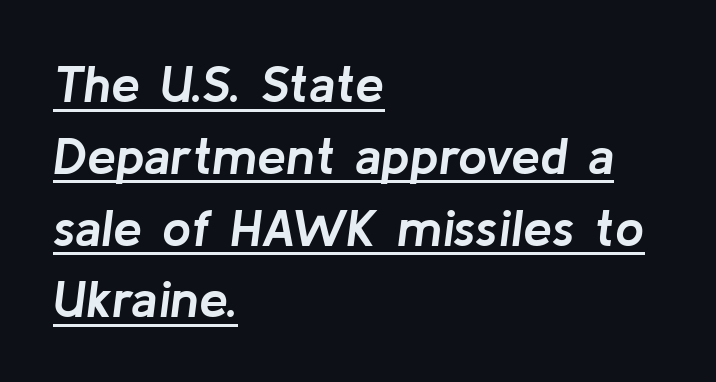
The image shows 52 px semibold type, italic (leaning right); set left-aligned, normal line spacing (1.38x), normal letter spacing, underlined; low stroke contrast and a medium x-height.
